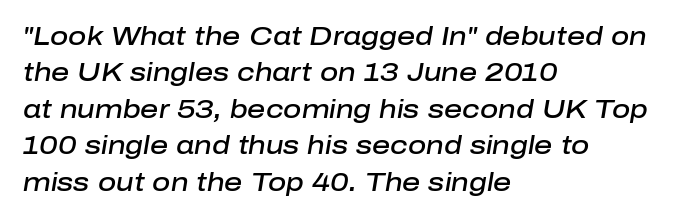
The image shows 25 px text type, italic (leaning right); set left-aligned, normal line spacing (1.46x), normal letter spacing, not underlined.
